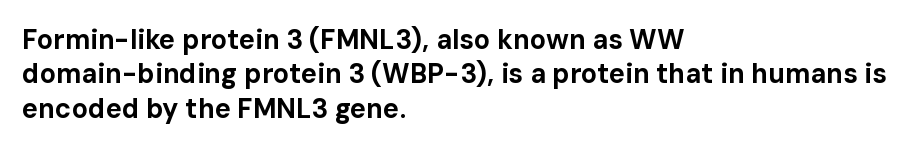
A typesetter would mark this as roman, not italic. Does the copy run flush right? No — it runs flush left. These words are printed bold, with thick strokes throughout. Successive baselines arrive at the customary interval. Caption: standard tracking, unaltered.
